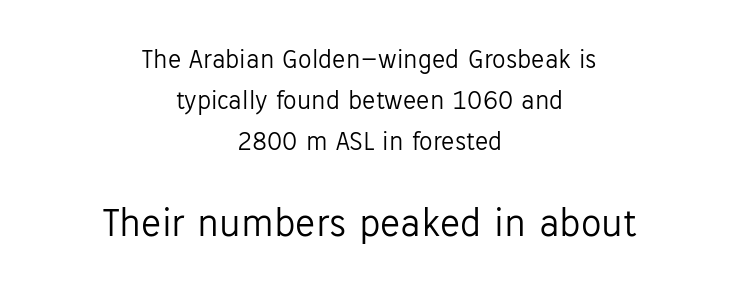
Q: Is the text bold? A: No.
Q: Is the text italic (slanted)? A: No, it is upright.
Q: Is the typeface a serif or a sans-serif typeface? A: Sans-serif.
Q: Is the text underlined? A: No.
Q: How is the paragraph aligned? A: Centered.
Q: Is the spacing between letters normal or unusually wide? A: Normal.
Q: Is the spacing between lines tight, normal or loose? A: Normal.
Q: Which block of text is set in a larger size, the first (top) or the second (bottom)? A: The second (bottom) one.
Q: Width (condensed, normal, or wide)? A: Normal.
Q: Stroke contrast? A: Low.
Q: x-height? A: Medium.
Q: Monospaced? A: No.
